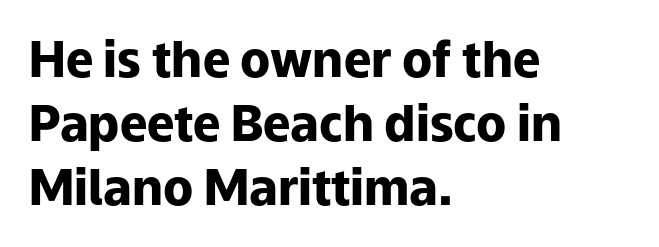
The image shows 49 px heavy sans-serif type, upright; set left-aligned, normal line spacing (1.31x), normal letter spacing, not underlined; low stroke contrast and a medium x-height.
